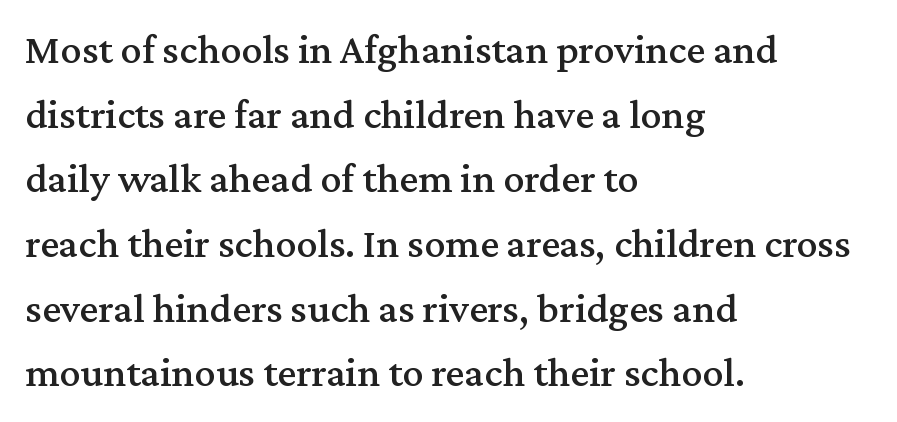
The image shows 42 px serif type, upright; set left-aligned, normal line spacing (1.54x), normal letter spacing, not underlined; medium stroke contrast and a medium x-height.
